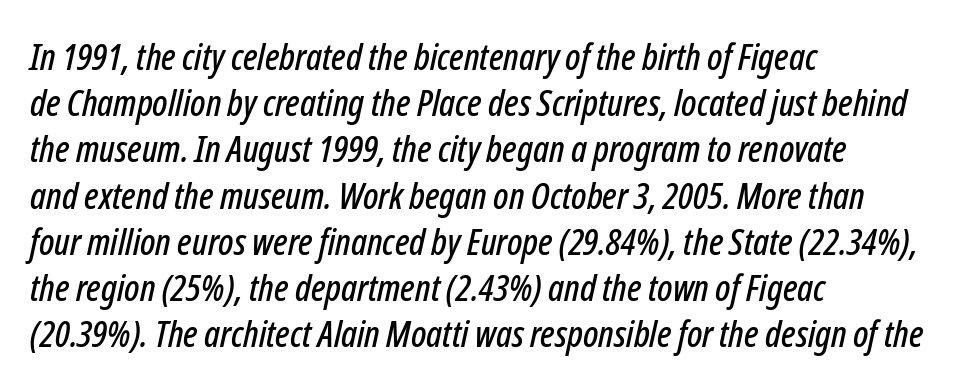
The image shows 37 px condensed type, italic (leaning right); set left-aligned, normal line spacing (1.25x), normal letter spacing, not underlined; low stroke contrast and a medium x-height.
